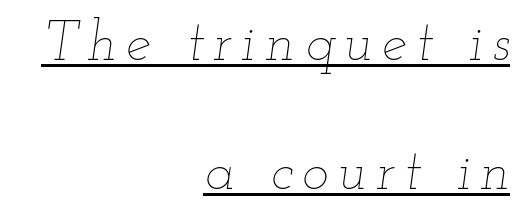
{"italic": "yes", "lean": "right", "slant_degrees": 12, "bold": "no", "weight": "thin", "width": "wide", "stroke_contrast": "low", "x_height": "small", "monospaced": "no", "underline": "yes", "align": "right", "line_spacing": "loose", "line_spacing_ratio": 2.3, "glyph_px": 56}
